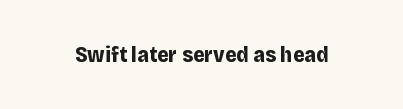
{"italic": "no", "bold": "yes", "underline": "no", "letter_spacing": "normal", "letter_spacing_em": 0.0, "glyph_px": 22}
